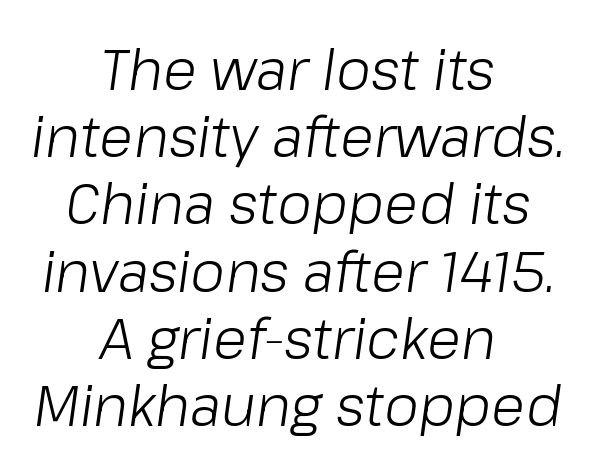
{"italic": "yes", "lean": "right", "slant_degrees": 8, "bold": "no", "weight": "light", "width": "normal", "stroke_contrast": "low", "x_height": "medium", "monospaced": "no", "underline": "no", "align": "center", "line_spacing_ratio": 1.2, "letter_spacing": "normal", "letter_spacing_em": 0.0, "glyph_px": 56}
